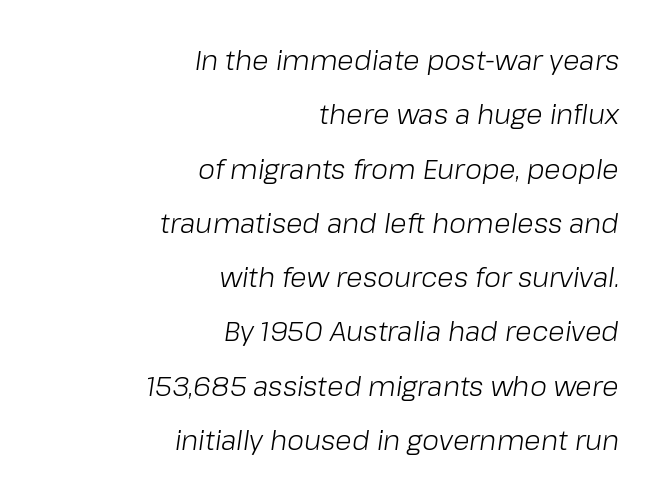
The image shows 27 px text type, italic (leaning right); set right-aligned, loose line spacing (2.01x), normal letter spacing, not underlined.
